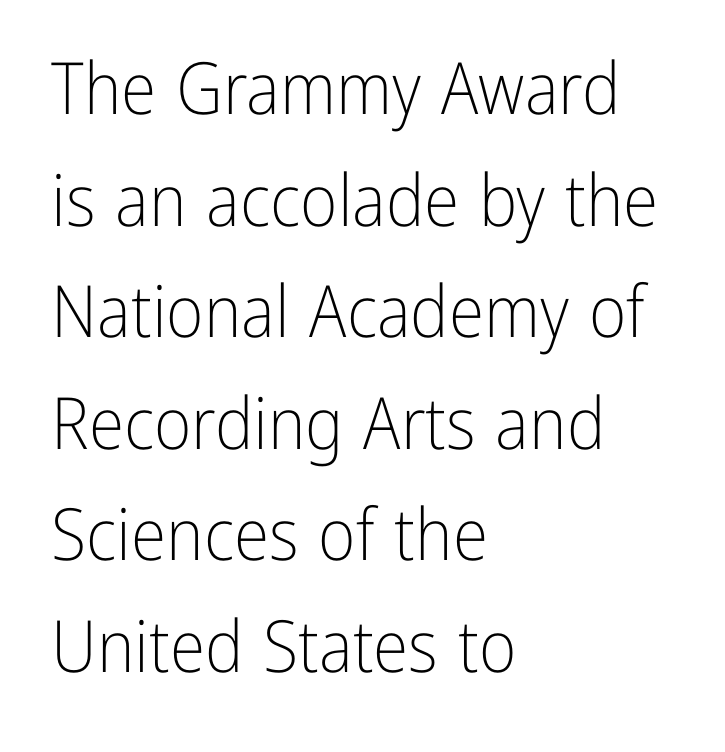
The image shows 72 px light, condensed sans-serif type, upright; set left-aligned, normal line spacing (1.55x), normal letter spacing, not underlined; low stroke contrast and a medium x-height.
